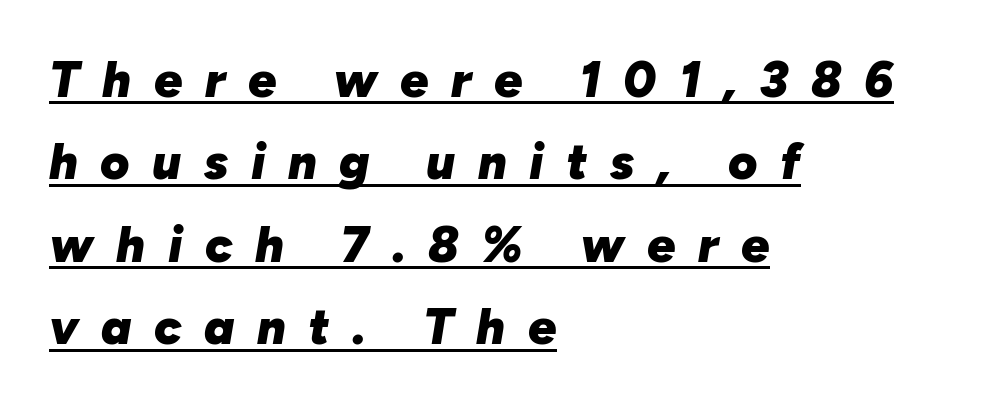
Each new line begins a customary step beneath the previous one. The lines in this sample share a left origin and differ only in where they stop. Heft: maximum for text — a bold. Compared with undecorated copy, this sample adds a rule below the words.
